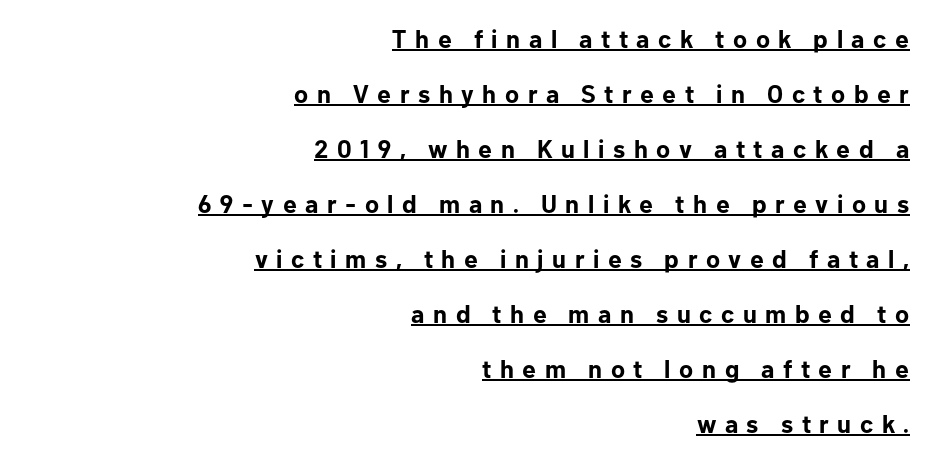
The image shows 25 px bold type, upright; set right-aligned, loose line spacing (2.2x), unusually wide letter spacing (+0.34 em), underlined.
